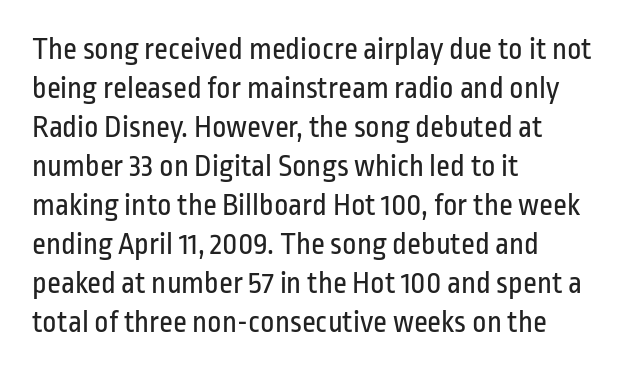
{"serif": "no", "italic": "no", "bold": "no", "weight": "regular", "width": "condensed", "stroke_contrast": "low", "x_height": "medium", "monospaced": "no", "underline": "no", "align": "left", "line_spacing": "normal", "line_spacing_ratio": 1.26, "letter_spacing": "normal", "letter_spacing_em": 0.0, "glyph_px": 31}
